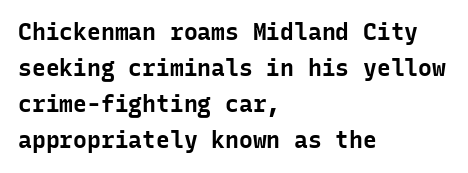
Notice how descenders clear the ascenders below comfortably — that's standard leading. The sample has been set heavy, in full bold. Italic? Not at all — the glyphs are vertical. A bare baseline throughout the passage. The rag falls on the right side of this text block. Inter-character spacing is left at the font's built-in metrics.
